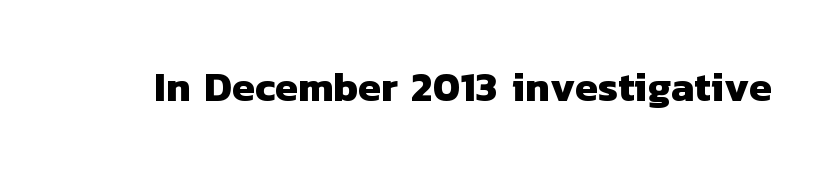
The image shows 41 px heavy sans-serif type; set normal letter spacing, not underlined; low stroke contrast and a medium x-height.
